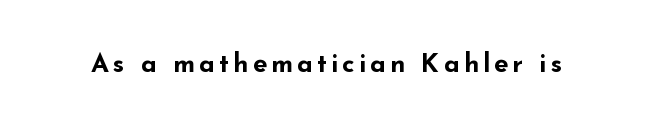
Heavy, bold letterforms. Tall strokes in this sample are plumb rather than angled. The strip under each line holds only bare page.
